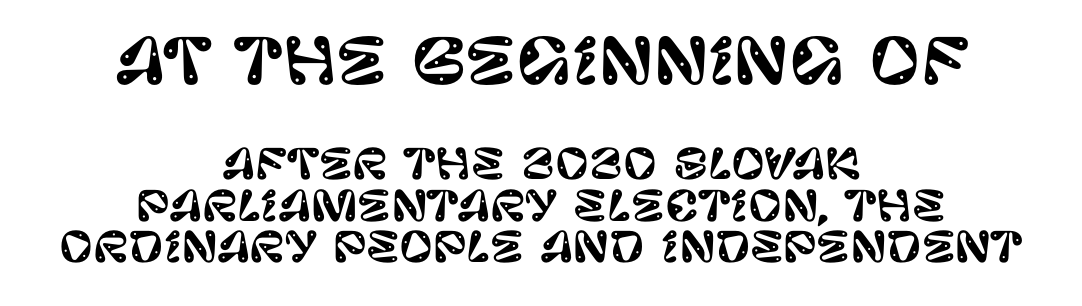
The image shows 62 px sans-serif type; set centered, tight line spacing (1.01x), normal letter spacing, not underlined; the first (top) block is 1.51x larger; low stroke contrast and a large x-height.
